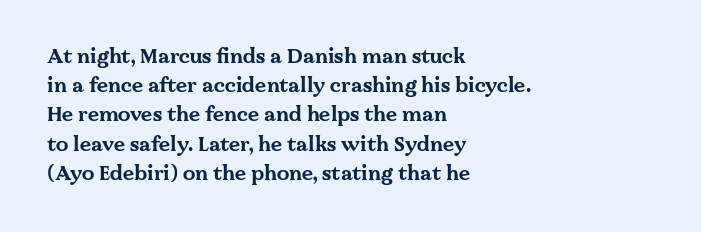
Q: Is the text bold? A: Yes.
Q: Is the text italic (slanted)? A: No, it is upright.
Q: Is the text underlined? A: No.
Q: How is the paragraph aligned? A: Left-aligned.
Q: Is the spacing between letters normal or unusually wide? A: Normal.
Q: Is the spacing between lines tight, normal or loose? A: Normal.
